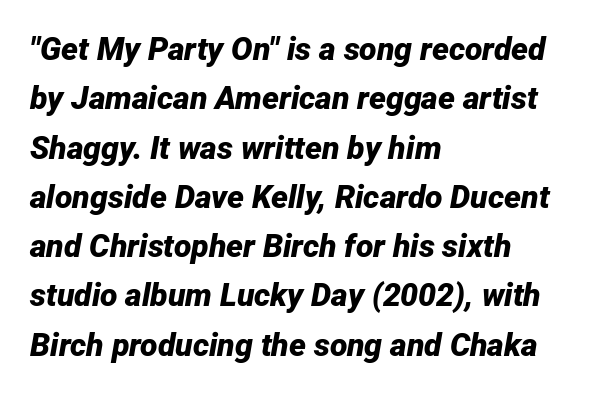
Q: Is the text bold? A: Yes.
Q: Is the text italic (slanted)? A: Yes, it leans right by about 12 degrees.
Q: Is the text underlined? A: No.
Q: How is the paragraph aligned? A: Left-aligned.
Q: Is the spacing between letters normal or unusually wide? A: Normal.
Q: Is the spacing between lines tight, normal or loose? A: Normal.
Q: Width (condensed, normal, or wide)? A: Normal.
Q: Stroke contrast? A: Low.
Q: x-height? A: Medium.
Q: Monospaced? A: No.
